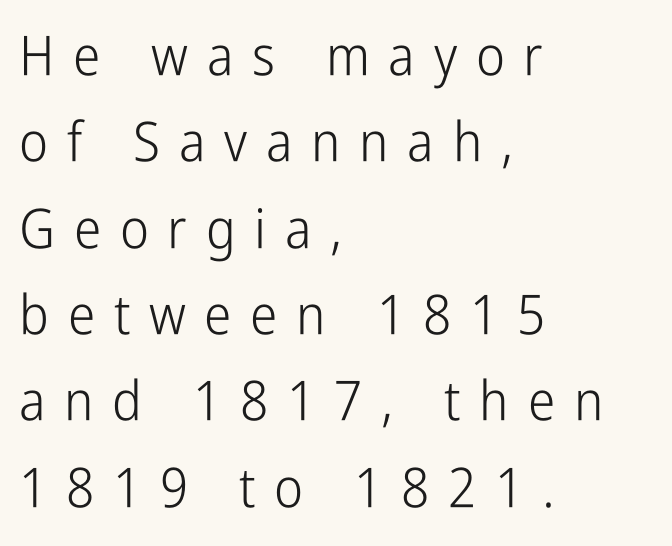
Quick note: interline space is typical. There is plenty of visible air inserted between adjacent glyphs. The compositor pushed each line to the left boundary. Proportional: the letters do not fall into vertical columns. In terms of posture, this sample is upright.
